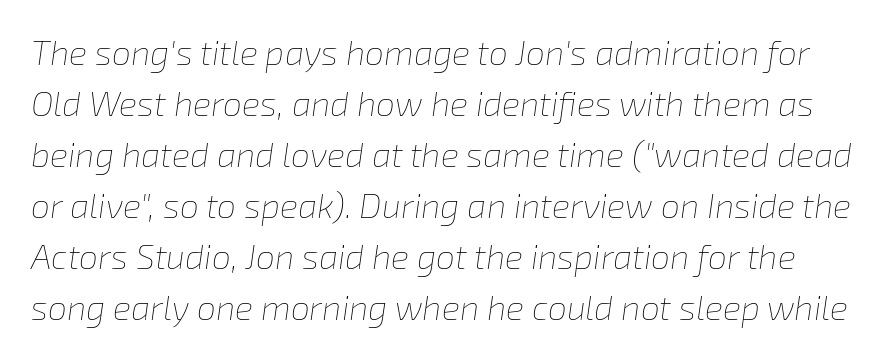
Regular leading. Stems and bowls with no extra thickness — not bold. Observe the lean: these are italic letterforms. Note the varied advance widths — an 'i' is clearly narrower than an 'm'. A bare baseline throughout the passage. Observe the ordinary spacing: letters are neighbours, not strangers.
